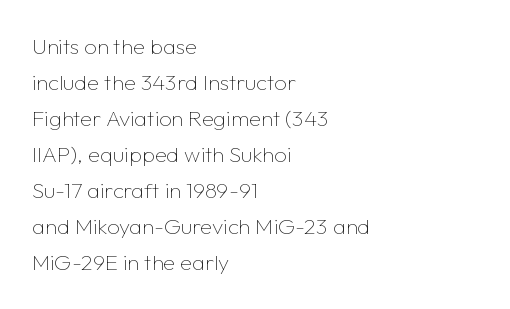
Stem width sits at or under what a default text font uses. The area under the type is left untouched. Nope, not italic — everything's standing straight. Line beginnings align vertically; line endings do not. Tracking value appears to be zero — textbook default spacing. The vertical gap from one line to the next is medium.
